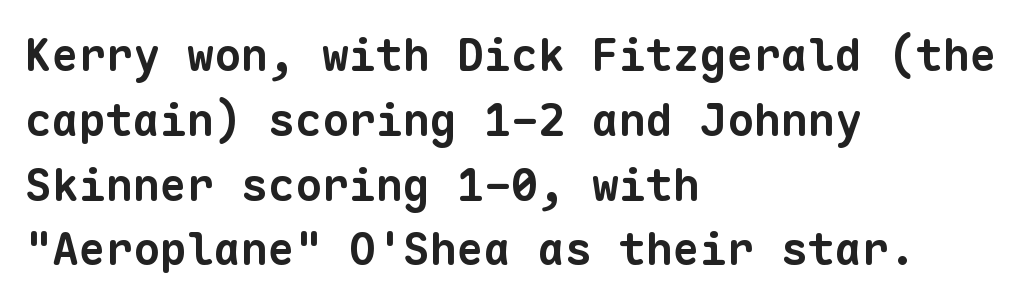
A full-strength bold gives these letters their thick strokes. The face used here is rendered with its standard letterfit. Typographically, this falls in the sans-serif category. Regular leading. Underline: absent.
